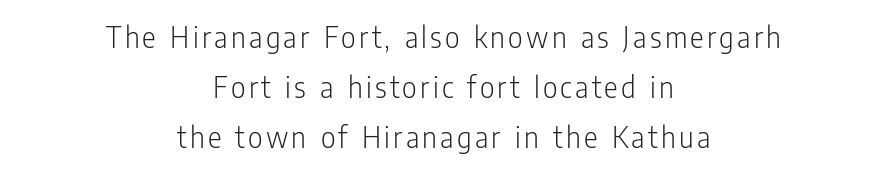
The image shows 32 px light, condensed sans-serif type, upright; set centered, normal line spacing (1.57x), not underlined; low stroke contrast and a medium x-height.
